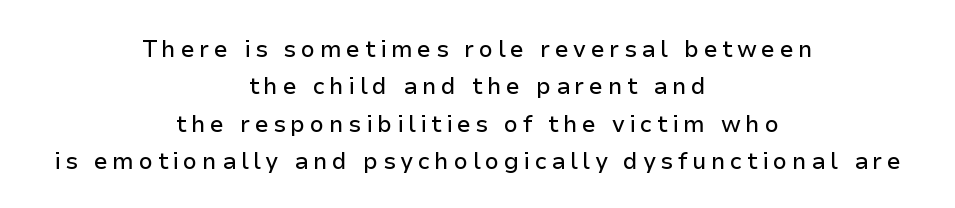
Q: Is the text italic (slanted)? A: No, it is upright.
Q: Is the text underlined? A: No.
Q: How is the paragraph aligned? A: Centered.
Q: Is the spacing between letters normal or unusually wide? A: Unusually wide.
Q: Is the spacing between lines tight, normal or loose? A: Normal.
